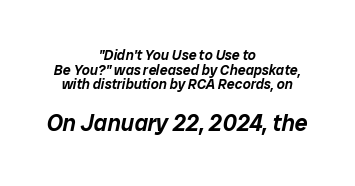
{"italic": "yes", "lean": "right", "slant_degrees": 12, "underline": "no", "align": "center", "line_spacing": "tight", "line_spacing_ratio": 1.04, "letter_spacing": "normal", "letter_spacing_em": 0.0, "larger_block": "second", "size_ratio": 1.64, "glyph_px": 23}
